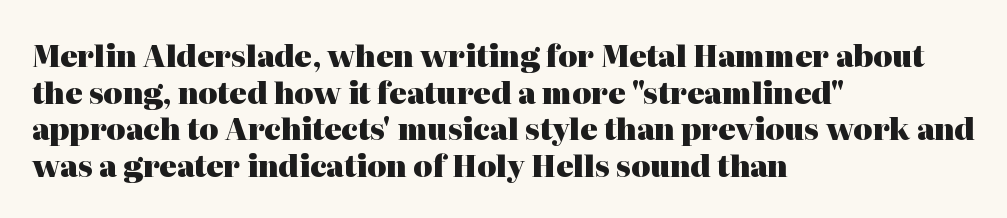
The image shows 29 px heavy serif type, upright; set left-aligned, normal line spacing (1.26x), normal letter spacing, not underlined; high stroke contrast and a medium x-height.
